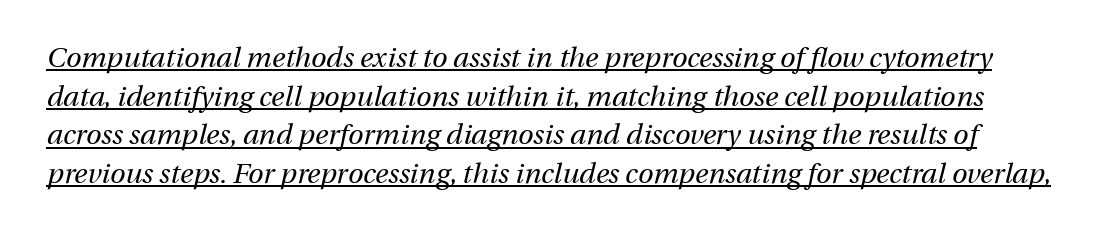
Weight: in the light-to-regular range. The passage shown is typed in a proportional face where columns would drift. The rows are spaced the way most documents space them. An italicized treatment has been applied to the whole sample. Standard letterfit; no display-style spreading of the glyphs. Somebody hit Ctrl+U on this one — the words are underlined.
